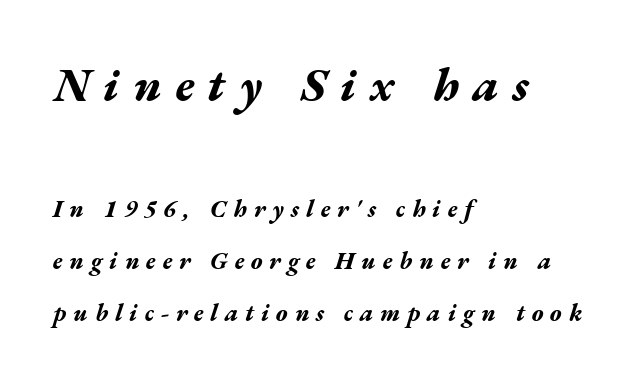
{"italic": "yes", "lean": "right", "slant_degrees": 17, "bold": "yes", "weight": "bold", "width": "wide", "stroke_contrast": "medium", "x_height": "medium", "monospaced": "no", "underline": "no", "align": "left", "line_spacing": "loose", "line_spacing_ratio": 2.16, "letter_spacing": "wide", "letter_spacing_em": 0.29, "larger_block": "first", "size_ratio": 1.96, "glyph_px": 47}
